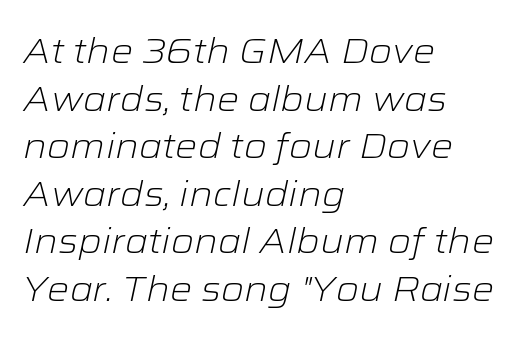
The image shows 35 px light, wide type, italic (leaning right); set left-aligned, normal line spacing (1.36x), normal letter spacing, not underlined; low stroke contrast and a medium x-height.
